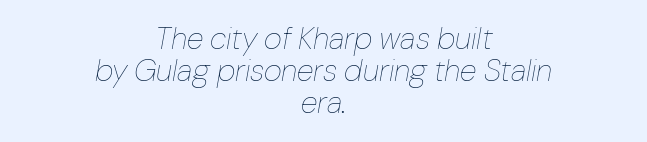
Q: Is the text bold? A: No.
Q: Is the text italic (slanted)? A: Yes, it leans right by about 10 degrees.
Q: Is the text underlined? A: No.
Q: How is the paragraph aligned? A: Centered.
Q: Is the spacing between letters normal or unusually wide? A: Normal.
Q: Is the spacing between lines tight, normal or loose? A: Tight.
Q: Width (condensed, normal, or wide)? A: Normal.
Q: Stroke contrast? A: Low.
Q: x-height? A: Medium.
Q: Monospaced? A: No.
